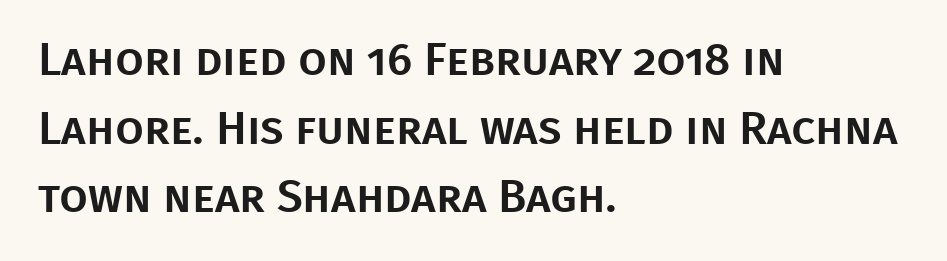
{"serif": "no", "italic": "no", "width": "normal", "stroke_contrast": "low", "x_height": "large", "monospaced": "no", "underline": "no", "align": "left", "line_spacing": "normal", "line_spacing_ratio": 1.49, "letter_spacing": "normal", "letter_spacing_em": 0.0, "glyph_px": 46}
